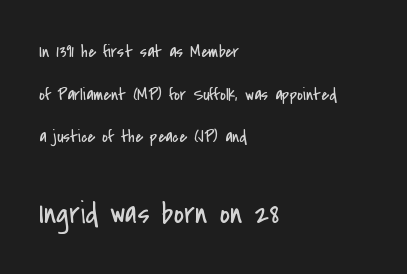
The image shows 31 px regular-weight, condensed sans-serif type, upright; set left-aligned, loose line spacing (2.37x), normal letter spacing, not underlined; the second (bottom) block is 1.72x larger; low stroke contrast and a small x-height.
